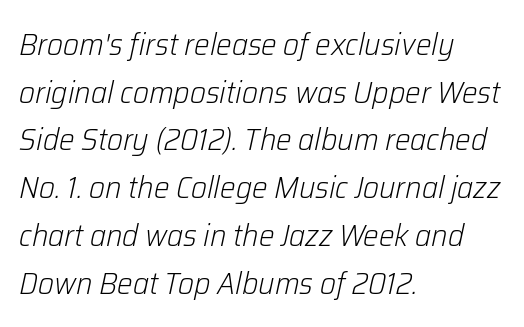
{"italic": "yes", "lean": "right", "slant_degrees": 12, "bold": "no", "weight": "light", "width": "normal", "stroke_contrast": "low", "x_height": "medium", "monospaced": "no", "underline": "no", "align": "left", "line_spacing": "normal", "line_spacing_ratio": 1.54, "letter_spacing": "normal", "letter_spacing_em": 0.0, "glyph_px": 31}
